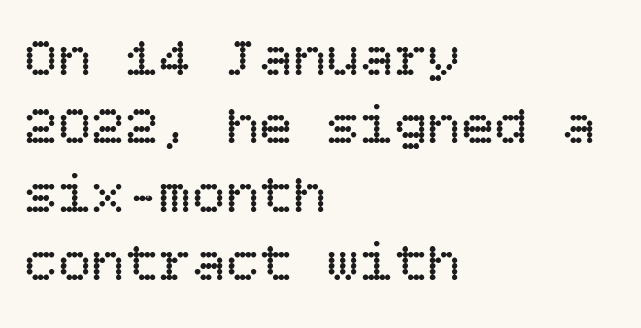
Honestly, there is no underline to notice here at all. Where is the straight margin? On the left. The line texture is even and compact thanks to regular tracking. Does the lettering tilt? It doesn't — this is upright. Nothing heavy about these letters — not bold at all.
